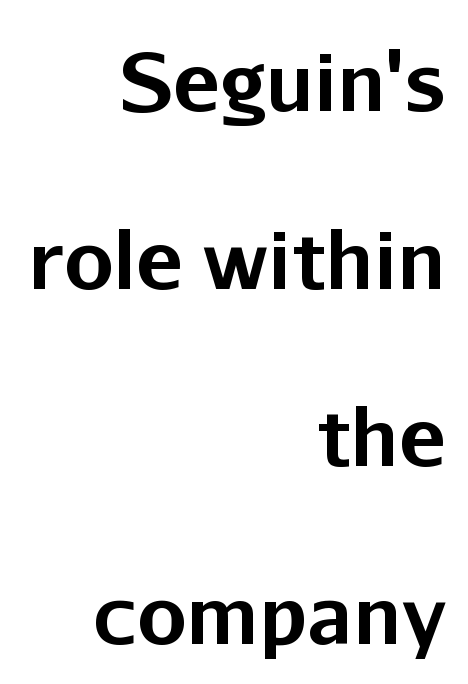
{"serif": "no", "italic": "no", "bold": "yes", "weight": "bold", "width": "normal", "stroke_contrast": "low", "x_height": "medium", "monospaced": "no", "underline": "no", "align": "right", "line_spacing": "loose", "line_spacing_ratio": 2.25, "letter_spacing": "normal", "letter_spacing_em": 0.0, "glyph_px": 79}
